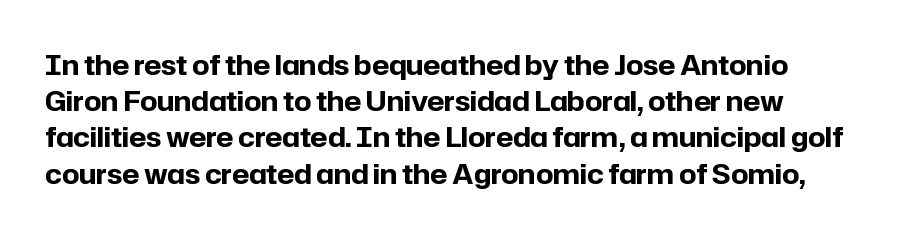
The image shows 27 px bold type, upright; set normal line spacing (1.34x), normal letter spacing, not underlined.
